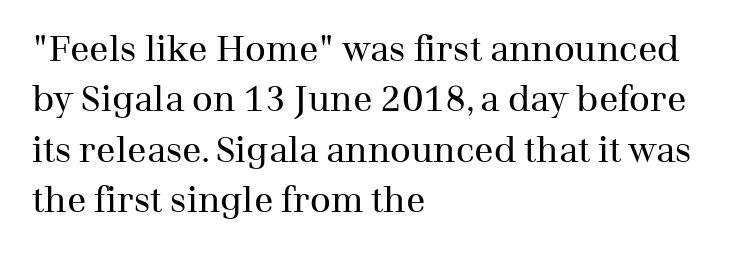
The image shows 36 px regular-weight serif type, upright; set left-aligned, normal line spacing (1.4x), normal letter spacing, not underlined; medium stroke contrast and a medium x-height.
